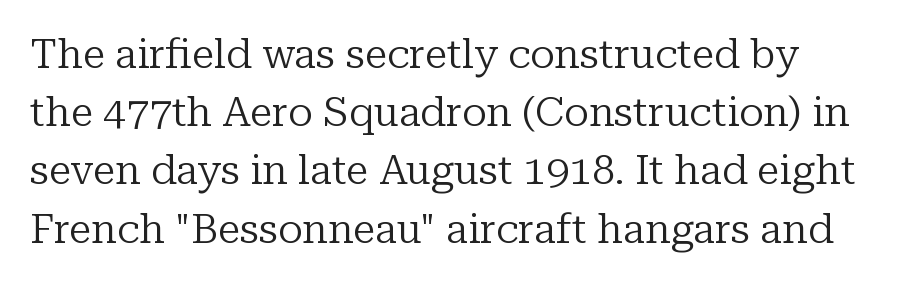
A bare baseline throughout the passage. Look at the tracking — it's just the regular setting, nothing added. These lines are rendered in a variable-pitch font. In terms of letterform style, serifs are clearly present. The space between consecutive lines is moderate.
